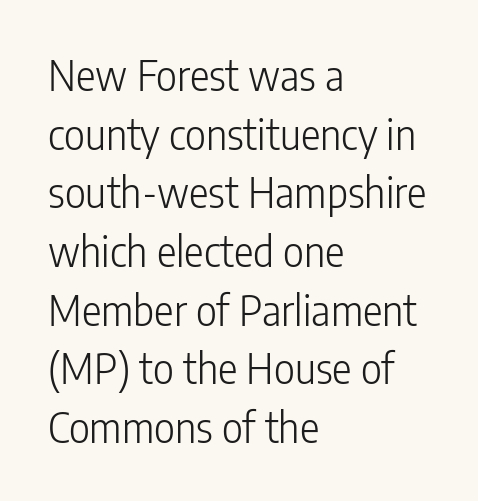
The image shows 41 px light, condensed sans-serif type, upright; set left-aligned, normal line spacing (1.43x), normal letter spacing, not underlined; low stroke contrast and a medium x-height.
